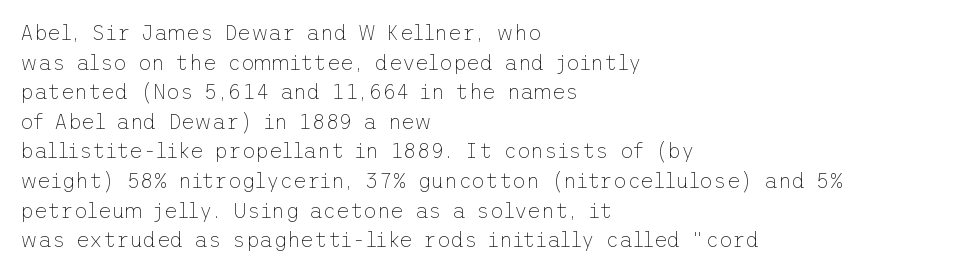
Quick note: underline off. Do the letters lean? They stand straight. The text block is weighted toward the left margin, trailing off unevenly rightward. This rendering leaves character spacing at its baseline value. Vertical spacing — default.
